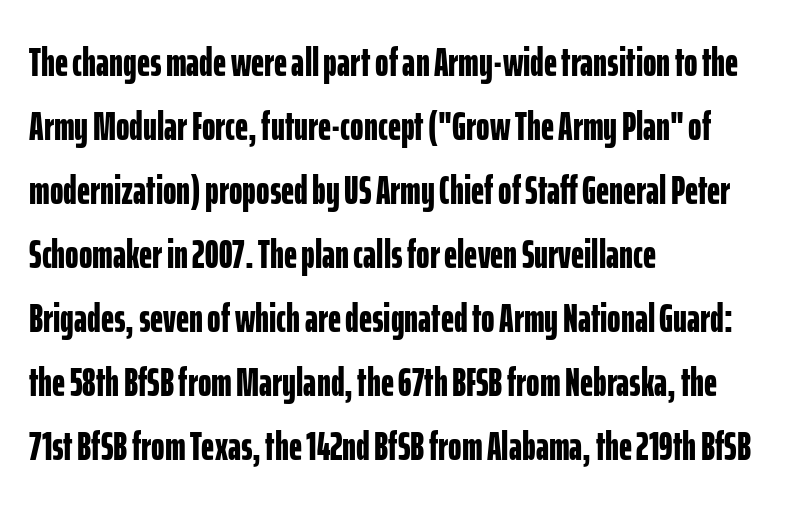
Q: Is the text bold? A: Yes.
Q: Is the text italic (slanted)? A: No, it is upright.
Q: Is the typeface a serif or a sans-serif typeface? A: Sans-serif.
Q: Is the text underlined? A: No.
Q: How is the paragraph aligned? A: Left-aligned.
Q: Is the spacing between letters normal or unusually wide? A: Normal.
Q: Is the spacing between lines tight, normal or loose? A: Normal.
Q: Width (condensed, normal, or wide)? A: Condensed.
Q: Stroke contrast? A: Low.
Q: x-height? A: Medium.
Q: Monospaced? A: No.
